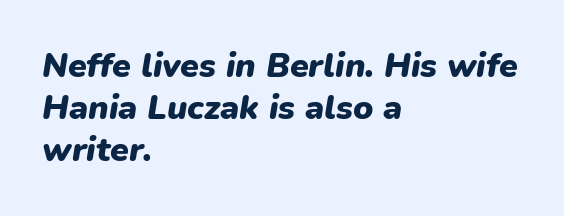
{"italic": "yes", "lean": "right", "slant_degrees": 9, "bold": "yes", "weight": "heavy", "width": "normal", "stroke_contrast": "low", "x_height": "medium", "monospaced": "no", "underline": "no", "align": "left", "line_spacing_ratio": 1.24, "letter_spacing": "normal", "letter_spacing_em": 0.0, "glyph_px": 34}
